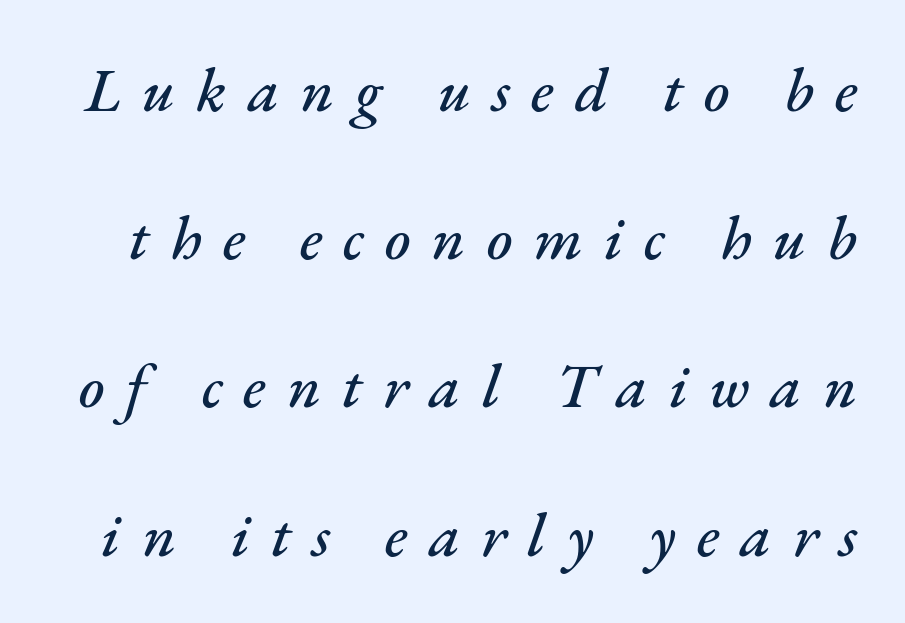
Q: Is the text italic (slanted)? A: Yes, it leans right by about 17 degrees.
Q: Is the text underlined? A: No.
Q: Is the spacing between letters normal or unusually wide? A: Unusually wide.
Q: Is the spacing between lines tight, normal or loose? A: Loose.
Q: Width (condensed, normal, or wide)? A: Normal.
Q: Stroke contrast? A: Medium.
Q: x-height? A: Small.
Q: Monospaced? A: No.
